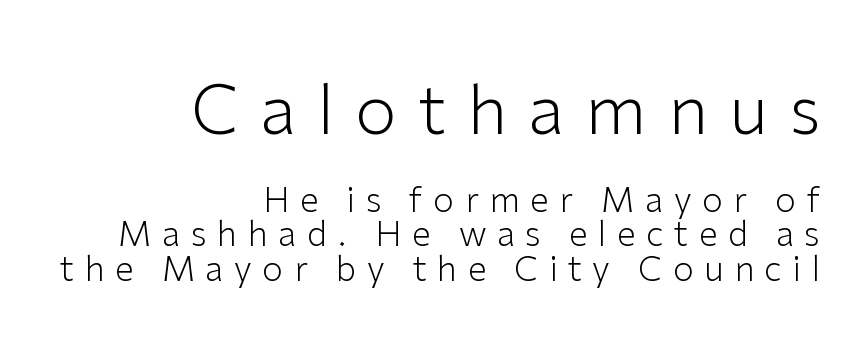
You could only call the tracking loose — the letters float apart. Right-aligned paragraph, ragged on the left. Typesetter's note — upper block bumped up in size, lower block left smaller. Line spacing here is tight. The weight tops out at a normal text grade.
